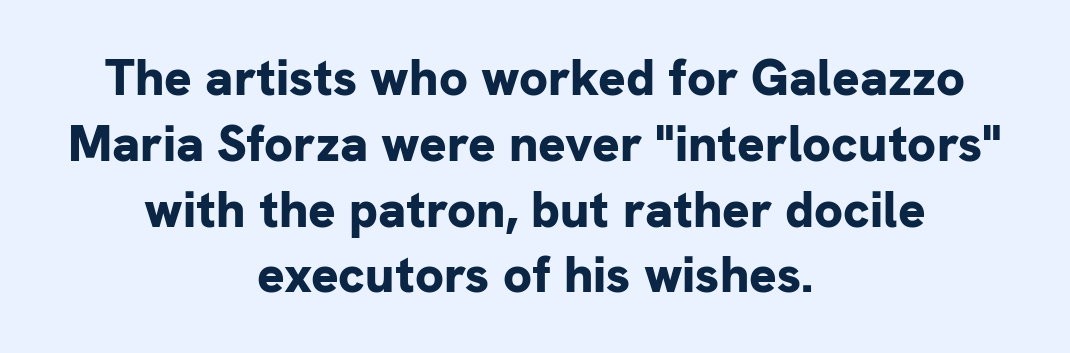
Q: Is the text bold? A: Yes.
Q: Is the text italic (slanted)? A: No, it is upright.
Q: Is the typeface a serif or a sans-serif typeface? A: Sans-serif.
Q: Is the text underlined? A: No.
Q: How is the paragraph aligned? A: Centered.
Q: Is the spacing between letters normal or unusually wide? A: Normal.
Q: Is the spacing between lines tight, normal or loose? A: Normal.
Q: Width (condensed, normal, or wide)? A: Normal.
Q: Stroke contrast? A: Low.
Q: x-height? A: Medium.
Q: Monospaced? A: No.
